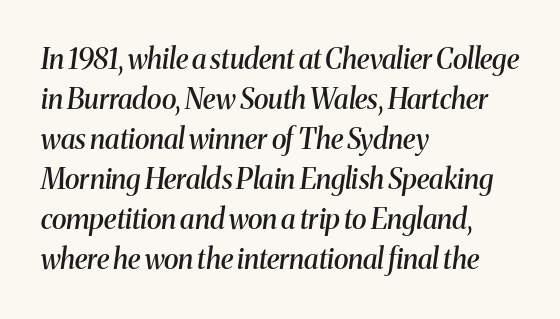
{"serif": "yes", "italic": "yes", "lean": "right", "slant_degrees": 8, "bold": "semi", "weight": "semibold", "width": "normal", "stroke_contrast": "medium", "x_height": "medium", "monospaced": "no", "underline": "no", "align": "left", "line_spacing": "normal", "line_spacing_ratio": 1.43, "letter_spacing": "normal", "letter_spacing_em": 0.0, "glyph_px": 28}
